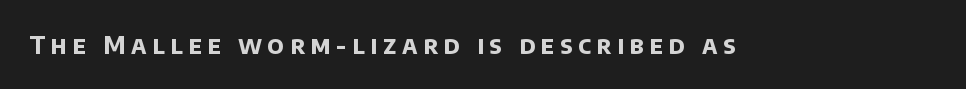
{"bold": "yes", "underline": "no", "letter_spacing": "wide", "letter_spacing_em": 0.23, "glyph_px": 24}
